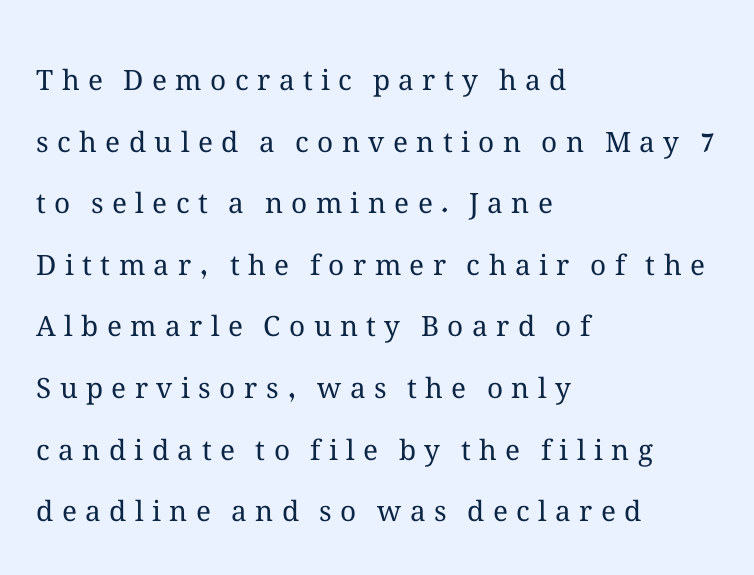
Caption: expanded tracking, letters set apart. The font's upright variant was chosen for this text. Does the copy run flush right? No — it runs flush left. The words here are not underlined. Widely set lines give the paragraph a tall, airy silhouette.
